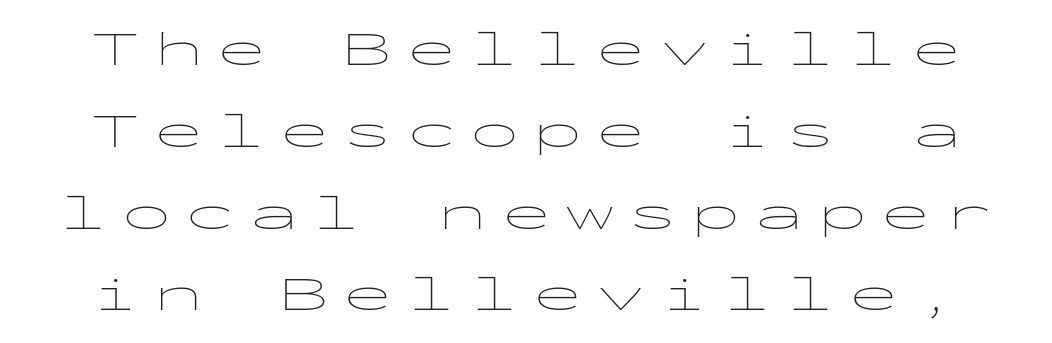
Q: Is the text bold? A: No.
Q: Is the text italic (slanted)? A: No, it is upright.
Q: Is the typeface a serif or a sans-serif typeface? A: Sans-serif.
Q: Is the text underlined? A: No.
Q: Is the spacing between letters normal or unusually wide? A: Unusually wide.
Q: Is the spacing between lines tight, normal or loose? A: Normal.
Q: Width (condensed, normal, or wide)? A: Wide.
Q: Stroke contrast? A: Low.
Q: x-height? A: Medium.
Q: Monospaced? A: Yes.
